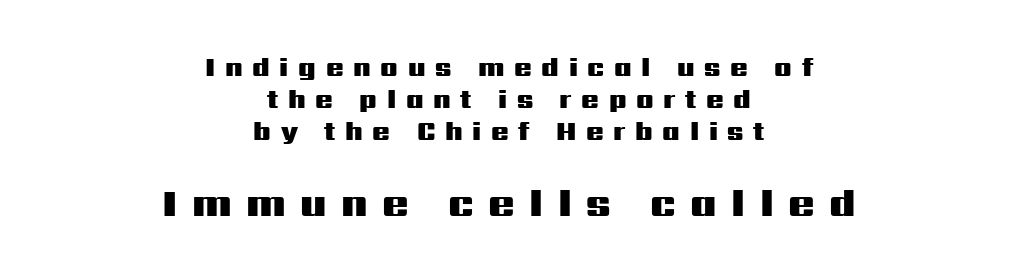
The letters stand straight up with perfectly vertical stems. Each glyph is drawn with heavy, bold strokes. The letters advance in unequal steps, a hallmark of proportional type. The paragraph shown floats in the horizontal middle. Observe the wide spacing: letters keep a clear distance from each other. Scale increases going downward across the two blocks.
